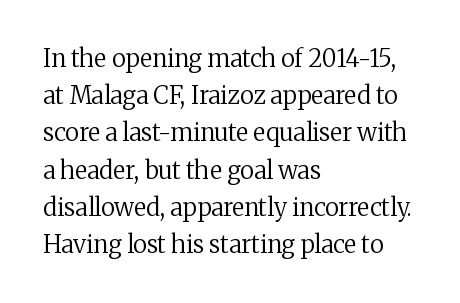
Q: Is the text bold? A: No.
Q: Is the text italic (slanted)? A: No, it is upright.
Q: Is the text underlined? A: No.
Q: How is the paragraph aligned? A: Left-aligned.
Q: Is the spacing between letters normal or unusually wide? A: Normal.
Q: Is the spacing between lines tight, normal or loose? A: Normal.
